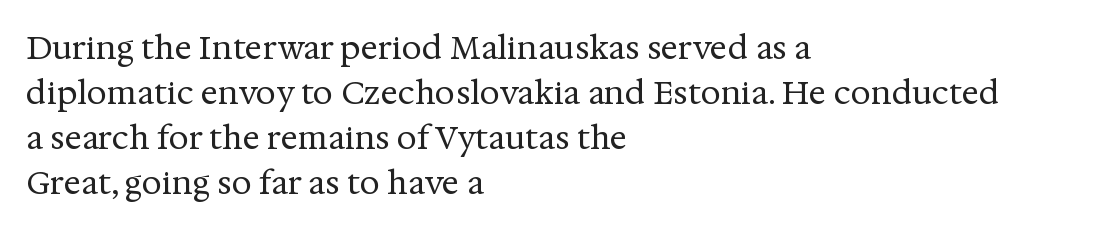
{"serif": "yes", "italic": "no", "bold": "no", "weight": "regular", "width": "normal", "stroke_contrast": "medium", "x_height": "medium", "monospaced": "no", "underline": "no", "align": "left", "line_spacing": "normal", "line_spacing_ratio": 1.41, "letter_spacing": "normal", "letter_spacing_em": 0.0, "glyph_px": 32}
